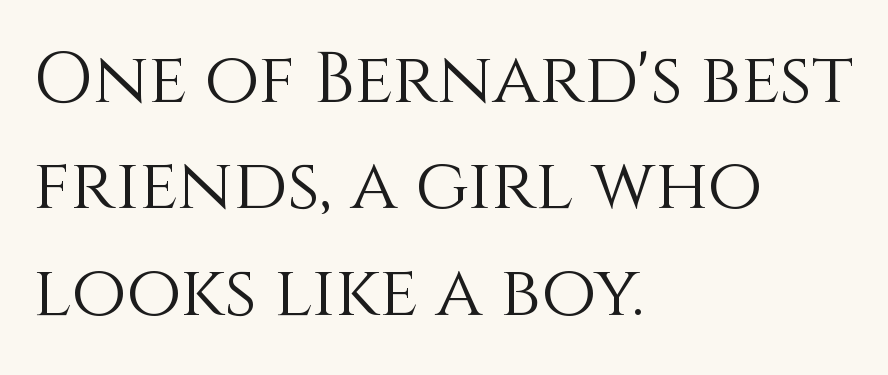
A roman cut, with each character standing at attention. Baseline-to-baseline distance is the conventional proportion of letter height. Weight: not bold — regular or lighter. Type without underlining.
